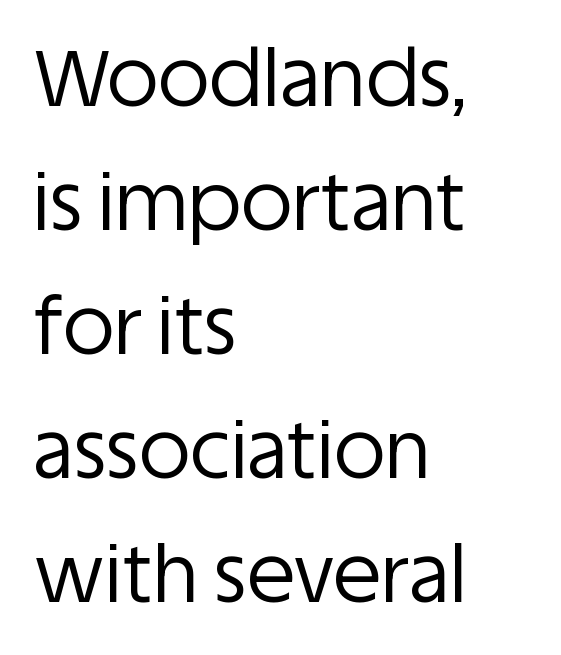
The letters sit at their default tracking, neither squeezed nor spread. Is this a sans? Yes — the strokes have no serifs. When letters stand straight like this, we call the style roman or upright. Caption: face not bold, strokes unweighted. A student would call this left alignment; a typographer would say flush left, rag right.
